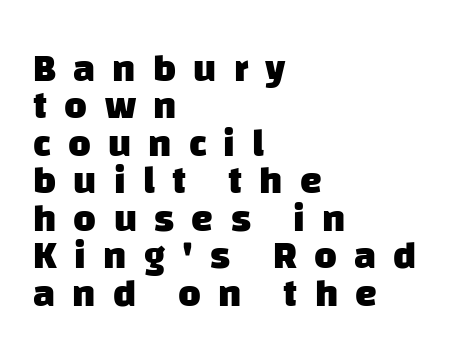
Caption: bold face, heavy strokes. Quick note: underline off. Serif or sans? Sans — the stroke terminals are bare. Quick note: interline space is minimal.
